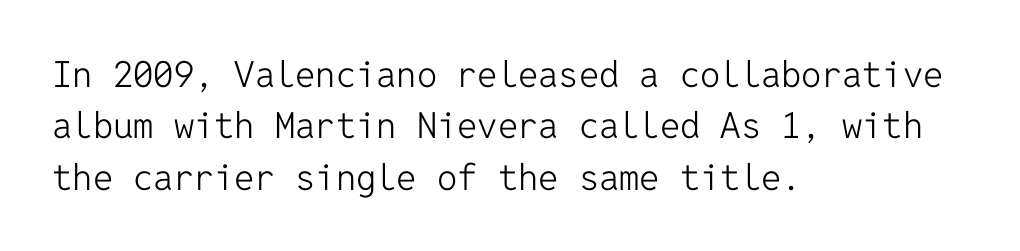
{"serif": "no", "italic": "no", "bold": "no", "weight": "light", "width": "normal", "stroke_contrast": "low", "x_height": "medium", "monospaced": "yes", "underline": "no", "align": "left", "line_spacing": "normal", "line_spacing_ratio": 1.43, "letter_spacing": "normal", "letter_spacing_em": 0.0, "glyph_px": 36}
